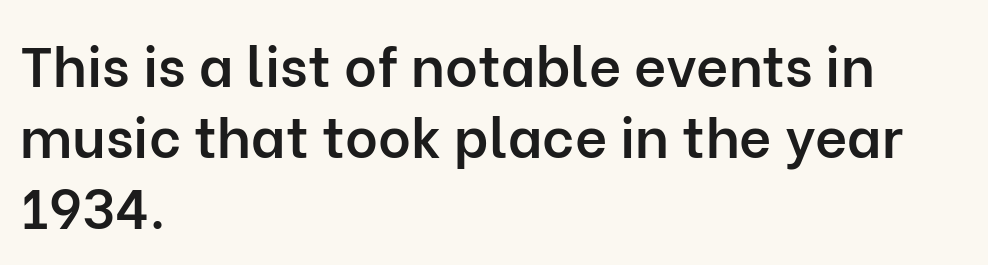
The rows are spaced the way most documents space them. Default kerning and tracking; the words read as compact shapes. The rag falls on the right side of this text block. The face used here is a semibold: visibly heavier than regular, lighter than bold. This sample uses an upright cut, with every glyph sitting square on the baseline. This sample has the flowing, uneven cadence of proportional lettering.
